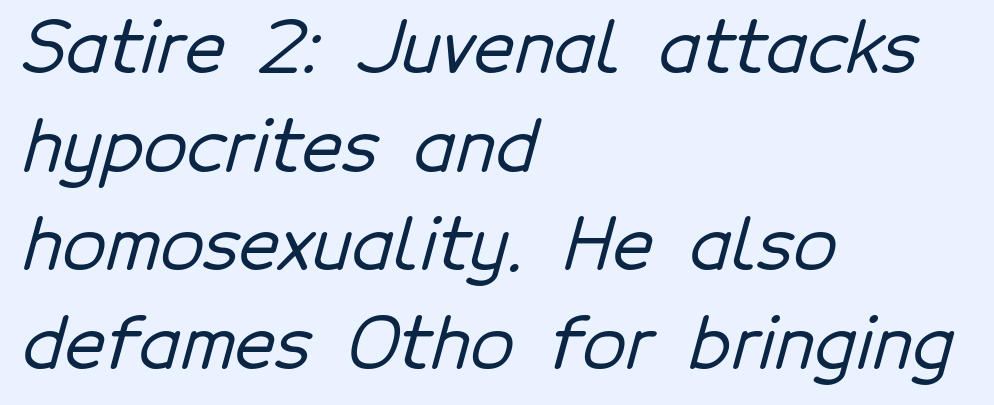
The image shows 71 px sans-serif type; set left-aligned, normal line spacing (1.39x), normal letter spacing, not underlined; low stroke contrast and a medium x-height.
